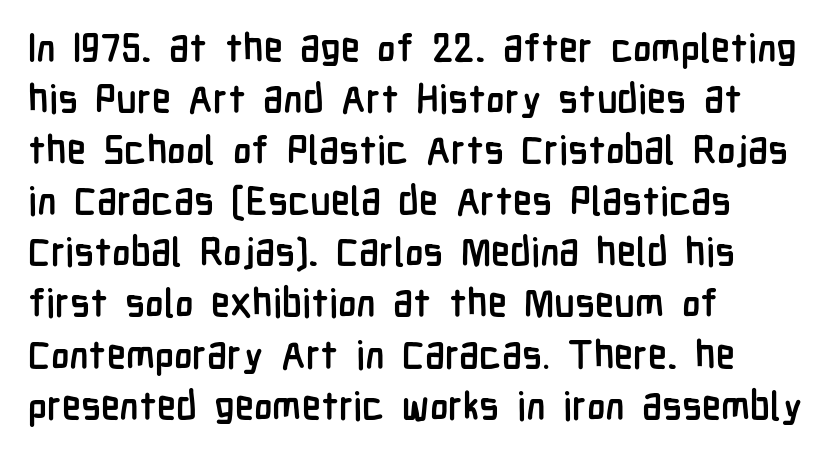
Q: Is the text bold? A: Yes.
Q: Is the text italic (slanted)? A: No, it is upright.
Q: Is the typeface a serif or a sans-serif typeface? A: Sans-serif.
Q: Is the text underlined? A: No.
Q: How is the paragraph aligned? A: Left-aligned.
Q: Is the spacing between letters normal or unusually wide? A: Normal.
Q: Is the spacing between lines tight, normal or loose? A: Normal.
Q: Width (condensed, normal, or wide)? A: Condensed.
Q: Stroke contrast? A: Low.
Q: x-height? A: Medium.
Q: Monospaced? A: No.
